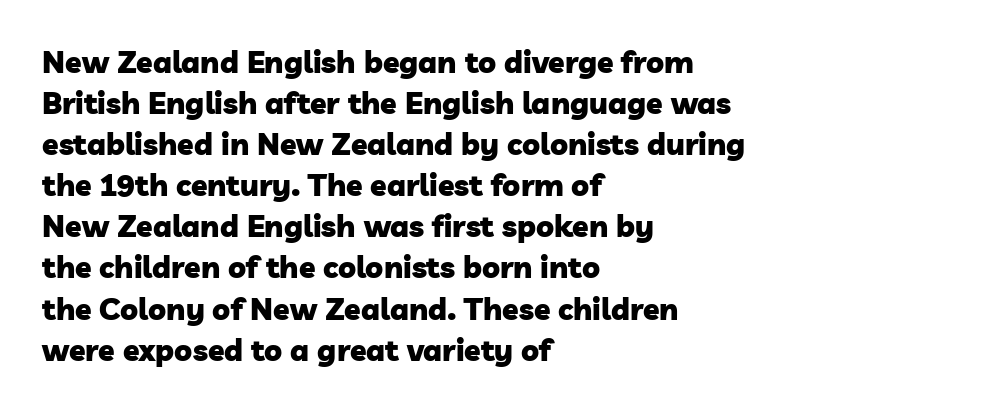
{"serif": "no", "bold": "yes", "weight": "heavy", "width": "normal", "stroke_contrast": "low", "x_height": "medium", "monospaced": "no", "underline": "no", "align": "left", "line_spacing": "normal", "line_spacing_ratio": 1.37, "letter_spacing": "normal", "letter_spacing_em": 0.0, "glyph_px": 30}
